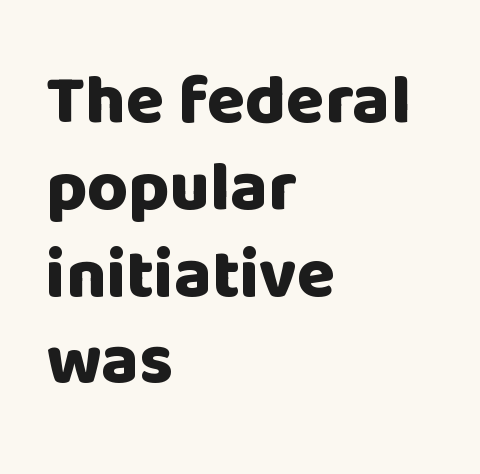
Q: Is the text bold? A: Yes.
Q: Is the text italic (slanted)? A: No, it is upright.
Q: Is the typeface a serif or a sans-serif typeface? A: Sans-serif.
Q: Is the text underlined? A: No.
Q: How is the paragraph aligned? A: Left-aligned.
Q: Is the spacing between letters normal or unusually wide? A: Normal.
Q: Width (condensed, normal, or wide)? A: Normal.
Q: Stroke contrast? A: Low.
Q: x-height? A: Large.
Q: Monospaced? A: No.
